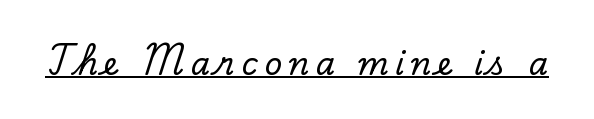
Is this a sans? No — the strokes have serifs. The rendering uses natural spacing where letterforms have individual widths. Looks like someone drew a line under every word here. What stands out about the letter spacing? Its width — letters are far apart.
